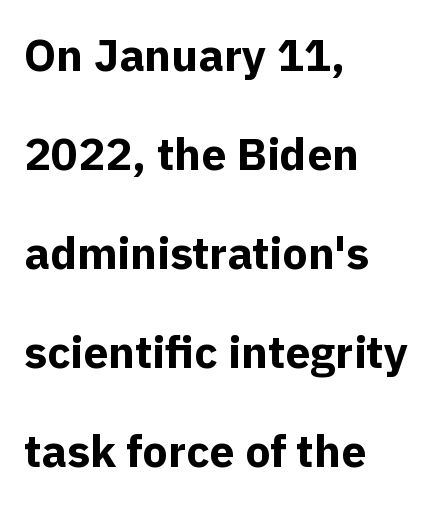
The typeface chosen for these lines omits serifs. A typesetter would call this leading open, well beyond the default. Underline: absent. Does the copy run flush right? No — it runs flush left.
